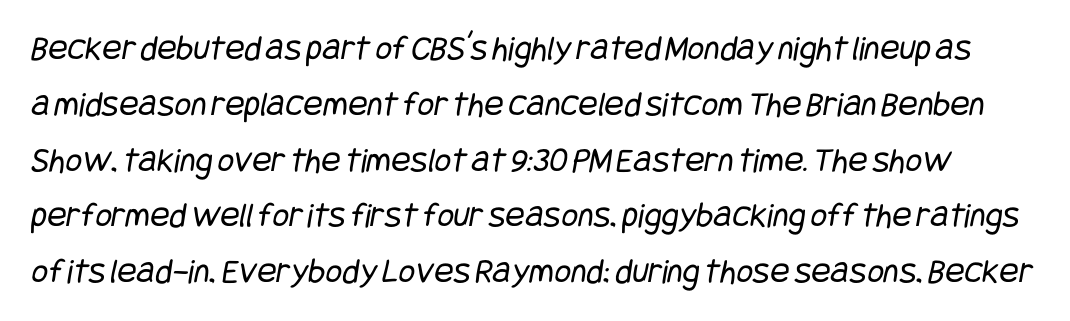
{"serif": "no", "bold": "no", "weight": "regular", "width": "condensed", "stroke_contrast": "low", "x_height": "large", "underline": "no", "line_spacing": "normal", "line_spacing_ratio": 1.55, "letter_spacing": "normal", "letter_spacing_em": 0.0, "glyph_px": 36}
